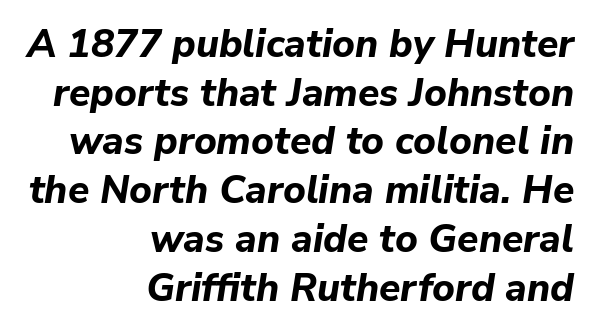
The image shows 39 px bold type, italic (leaning right); set right-aligned, normal line spacing (1.25x), normal letter spacing, not underlined; low stroke contrast and a medium x-height.
